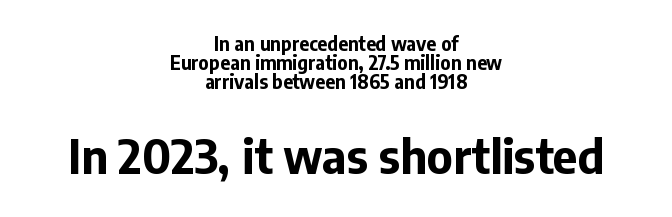
The image shows 47 px bold sans-serif type, upright; set centered, tight line spacing (0.99x), normal letter spacing, not underlined; the second (bottom) block is 2.47x larger; low stroke contrast and a medium x-height.
